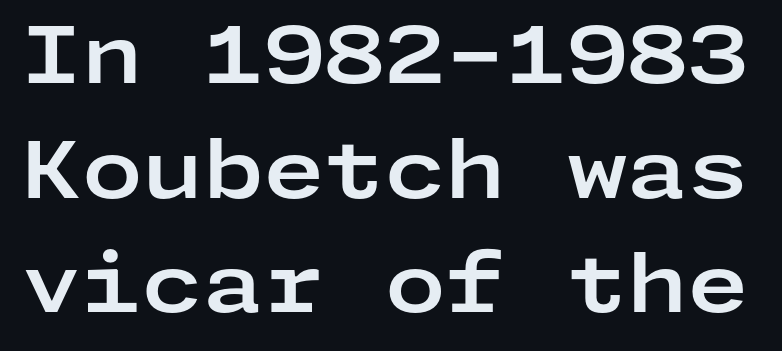
Q: Is the text bold? A: Yes.
Q: Is the text italic (slanted)? A: No, it is upright.
Q: Is the typeface a serif or a sans-serif typeface? A: Sans-serif.
Q: Is the text underlined? A: No.
Q: Is the spacing between letters normal or unusually wide? A: Normal.
Q: Is the spacing between lines tight, normal or loose? A: Normal.
Q: Width (condensed, normal, or wide)? A: Wide.
Q: Stroke contrast? A: Low.
Q: x-height? A: Medium.
